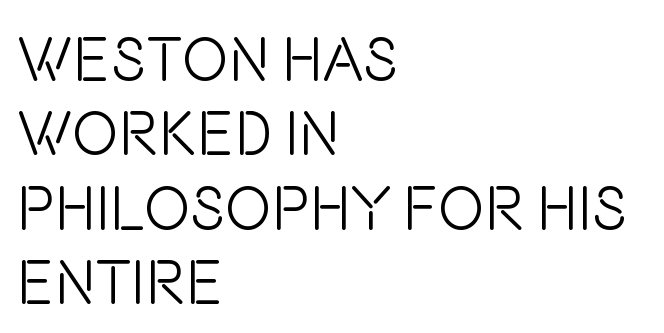
The image shows 62 px light, condensed sans-serif type, upright; set left-aligned, line spacing 1.2x, normal letter spacing, not underlined; low stroke contrast and a large x-height.
